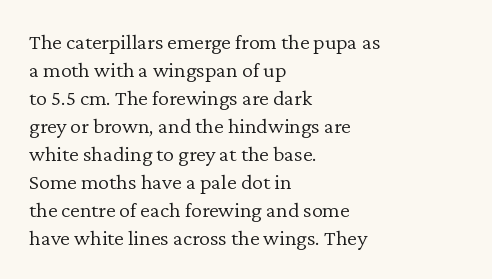
{"italic": "no", "bold": "no", "underline": "no", "align": "left", "line_spacing": "normal", "line_spacing_ratio": 1.27, "letter_spacing": "normal", "letter_spacing_em": 0.0, "glyph_px": 22}
